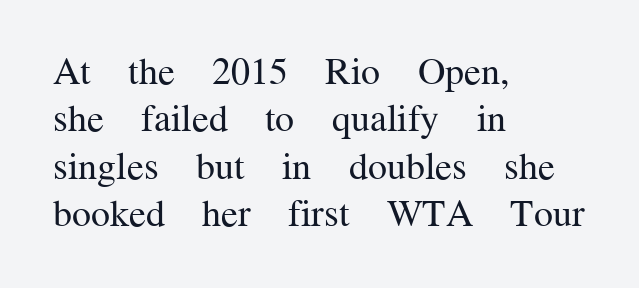
{"serif": "yes", "italic": "no", "bold": "no", "weight": "regular", "width": "normal", "stroke_contrast": "medium", "x_height": "medium", "monospaced": "no", "underline": "no", "align": "left", "line_spacing": "normal", "line_spacing_ratio": 1.25, "letter_spacing": "normal", "letter_spacing_em": 0.0, "glyph_px": 38}
